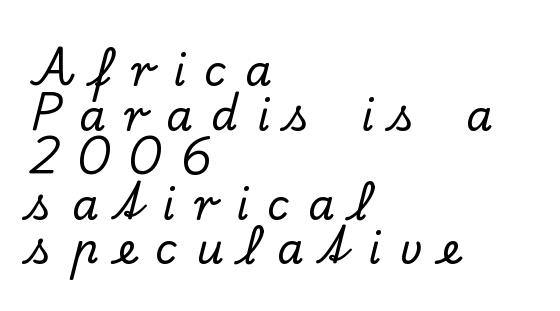
The image shows 42 px serif type; set left-aligned, tight line spacing (1.06x), unusually wide letter spacing (+0.45 em), not underlined; low stroke contrast and a small x-height.
